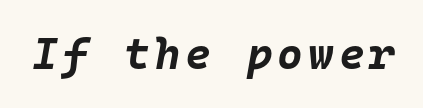
Type without underlining. Strong, thick strokes mark this as bold type. Looks like terminal output: every glyph gets an equal slot. When letters slant like this, we call the style italic.
